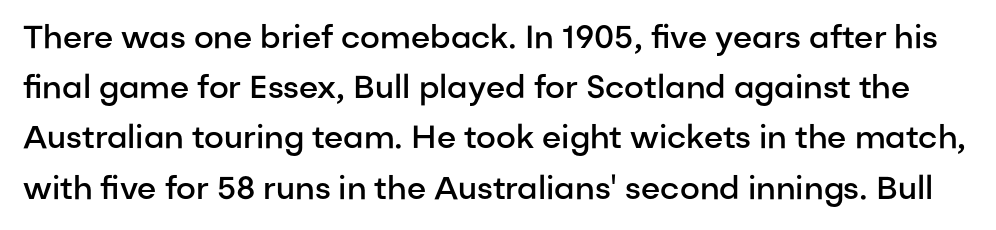
Q: Is the text bold? A: Semi-bold.
Q: Is the text italic (slanted)? A: No, it is upright.
Q: Is the typeface a serif or a sans-serif typeface? A: Sans-serif.
Q: Is the text underlined? A: No.
Q: Is the spacing between letters normal or unusually wide? A: Normal.
Q: Is the spacing between lines tight, normal or loose? A: Normal.
Q: Width (condensed, normal, or wide)? A: Normal.
Q: Stroke contrast? A: Low.
Q: x-height? A: Medium.
Q: Monospaced? A: No.
